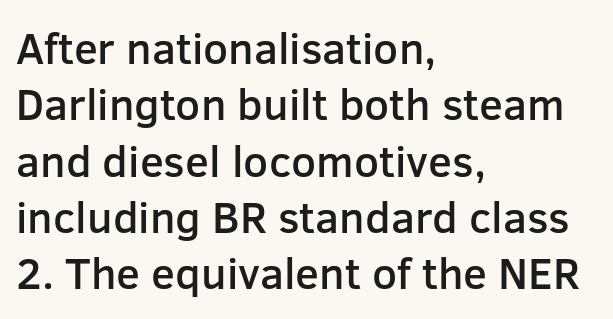
{"serif": "no", "italic": "no", "bold": "semi", "weight": "semibold", "width": "normal", "stroke_contrast": "low", "x_height": "medium", "monospaced": "no", "underline": "no", "align": "left", "line_spacing": "normal", "line_spacing_ratio": 1.28, "letter_spacing": "normal", "letter_spacing_em": 0.0, "glyph_px": 44}
